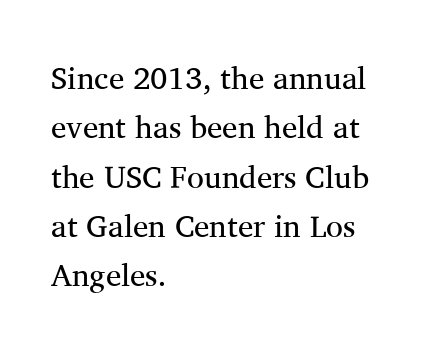
The image shows 31 px regular-weight serif type, upright; set left-aligned, normal line spacing (1.59x), normal letter spacing, not underlined; medium stroke contrast and a medium x-height.
